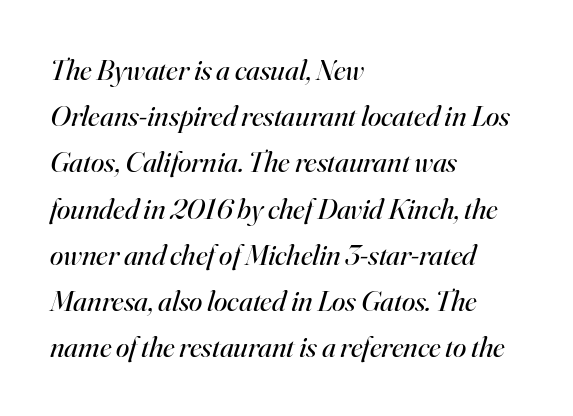
The rag falls on the right side of this text block. The characters are drawn with everyday or finer stroke widths. If you measured baseline to baseline, you'd find a middling distance. The typography opts for an oblique posture over an upright one. Glyph-to-glyph distance matches everyday printed text.
